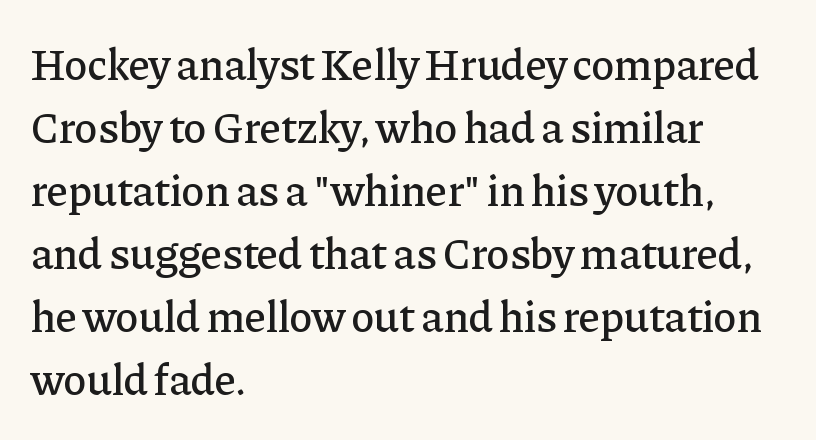
{"serif": "yes", "italic": "no", "width": "normal", "stroke_contrast": "low", "x_height": "medium", "monospaced": "no", "underline": "no", "align": "left", "line_spacing": "normal", "line_spacing_ratio": 1.43, "letter_spacing": "normal", "letter_spacing_em": 0.0, "glyph_px": 44}
